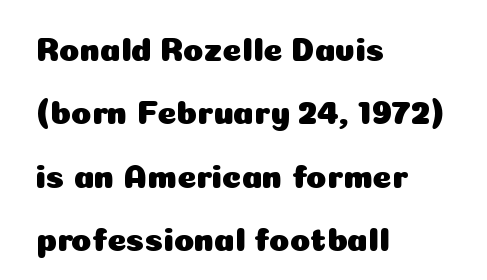
Q: Is the text italic (slanted)? A: No, it is upright.
Q: Is the typeface a serif or a sans-serif typeface? A: Sans-serif.
Q: Is the text underlined? A: No.
Q: How is the paragraph aligned? A: Left-aligned.
Q: Is the spacing between letters normal or unusually wide? A: Normal.
Q: Is the spacing between lines tight, normal or loose? A: Loose.
Q: Width (condensed, normal, or wide)? A: Normal.
Q: Stroke contrast? A: Low.
Q: x-height? A: Medium.
Q: Monospaced? A: No.
